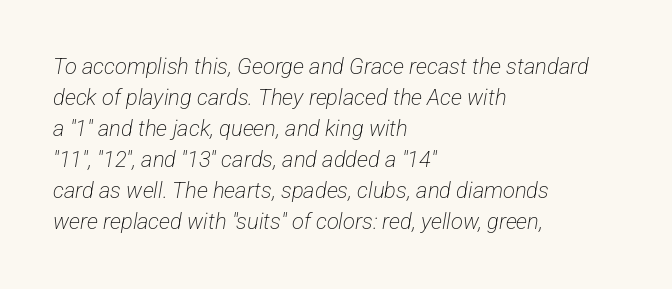
{"bold": "no", "underline": "no", "align": "left", "line_spacing": "normal", "line_spacing_ratio": 1.41, "letter_spacing": "normal", "letter_spacing_em": 0.0, "glyph_px": 22}
